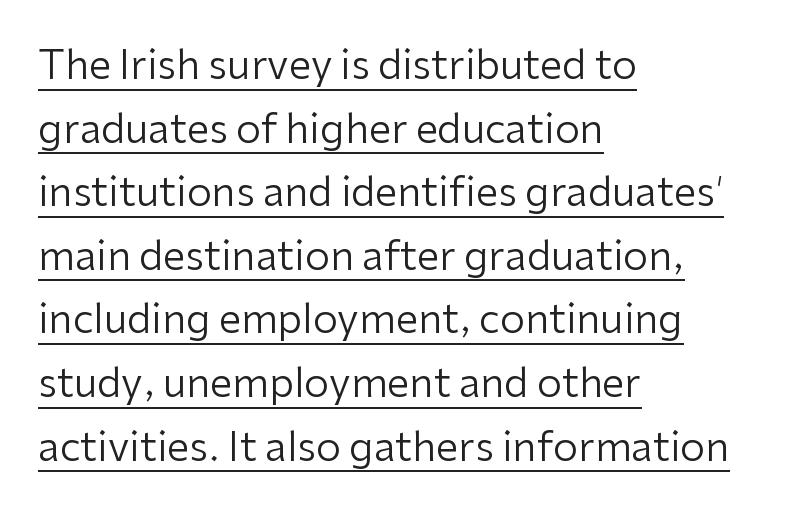
Notice how the stems are strictly vertical — no italics here. Each line starts at the same left margin while the right side varies. Quick note: underline on. The font family rendered here belongs to the sans-serif group. There is no visible air inserted between adjacent glyphs.
